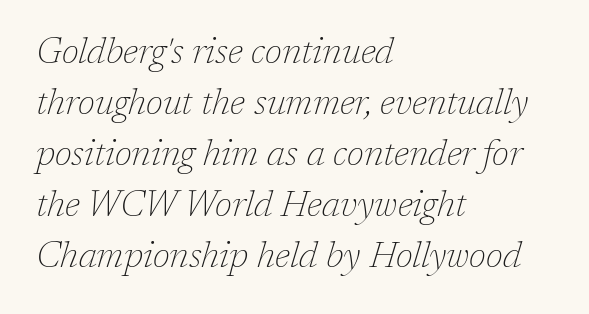
Quick note: interline space is typical. The passage shown is not underscored anywhere. Caption: multi-line text, flush left, ragged right. Unlike a clean sans, this face finishes its strokes with serifs. The font is comparable to plain body text, perhaps lighter. Each letter keeps its own natural width here, so spacing adapts to shape.
